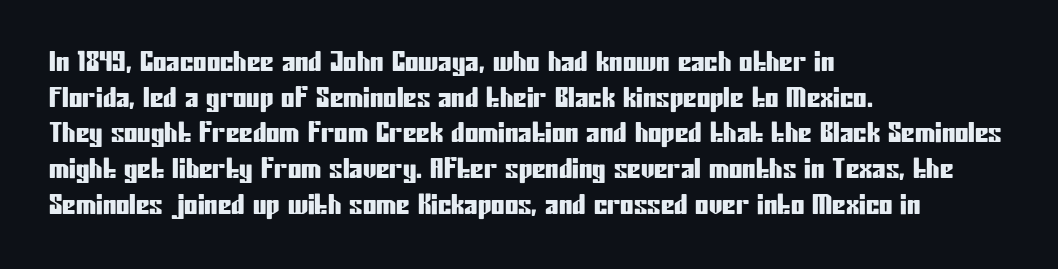
Q: Is the text italic (slanted)? A: No, it is upright.
Q: Is the text underlined? A: No.
Q: How is the paragraph aligned? A: Left-aligned.
Q: Is the spacing between letters normal or unusually wide? A: Normal.
Q: Is the spacing between lines tight, normal or loose? A: Normal.
